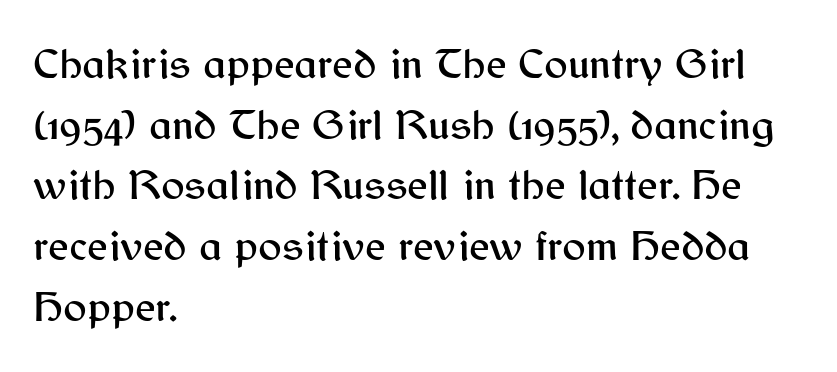
Q: Is the text italic (slanted)? A: No, it is upright.
Q: Is the typeface a serif or a sans-serif typeface? A: Sans-serif.
Q: Is the text underlined? A: No.
Q: How is the paragraph aligned? A: Left-aligned.
Q: Is the spacing between letters normal or unusually wide? A: Normal.
Q: Is the spacing between lines tight, normal or loose? A: Normal.
Q: Width (condensed, normal, or wide)? A: Normal.
Q: Stroke contrast? A: Medium.
Q: x-height? A: Medium.
Q: Monospaced? A: No.
